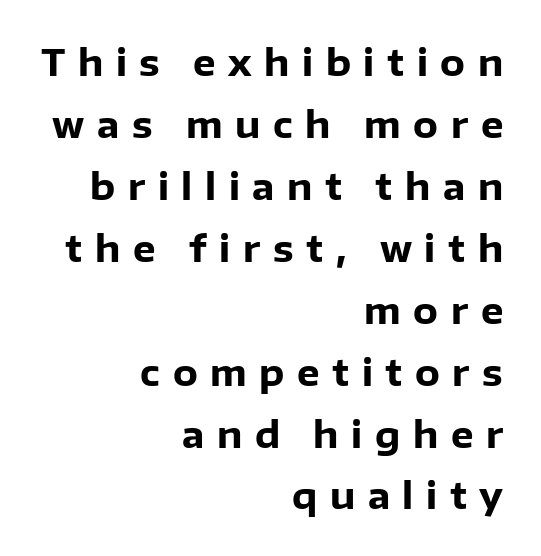
{"serif": "no", "italic": "no", "bold": "yes", "weight": "heavy", "width": "normal", "stroke_contrast": "low", "x_height": "medium", "monospaced": "no", "underline": "no", "align": "right", "line_spacing_ratio": 1.72, "letter_spacing": "wide", "letter_spacing_em": 0.35, "glyph_px": 36}
